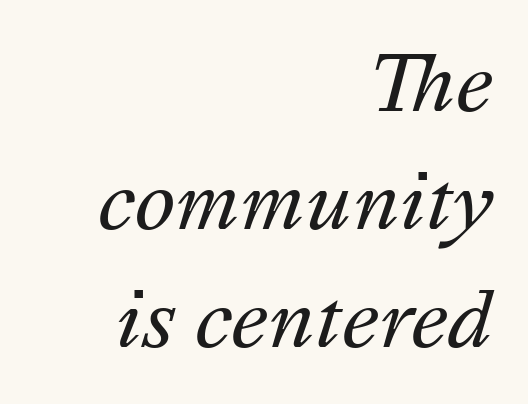
An italicized treatment has been applied to the whole sample. If you drew a ruler down the right edge, every line would touch it. The rendering uses a moderate line-height, typical for paragraphs. Spacing verdict: proportional, widths tailored to each character. Glance below the letters and you will spot only blank space. The cut favours lightness, reaching ordinary text weight at its darkest.
